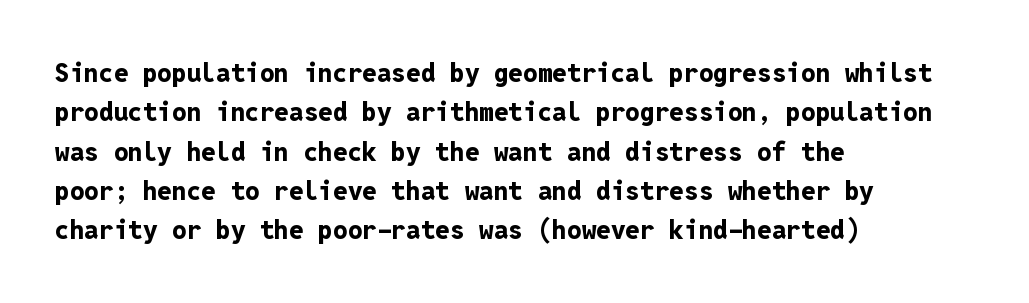
Typeset ragged right — the left edge is the straight one. The passage shown is not underscored anywhere. The lettering stays uniformly vertical, giving the passage a roman look. Short note: letters normally spaced.
